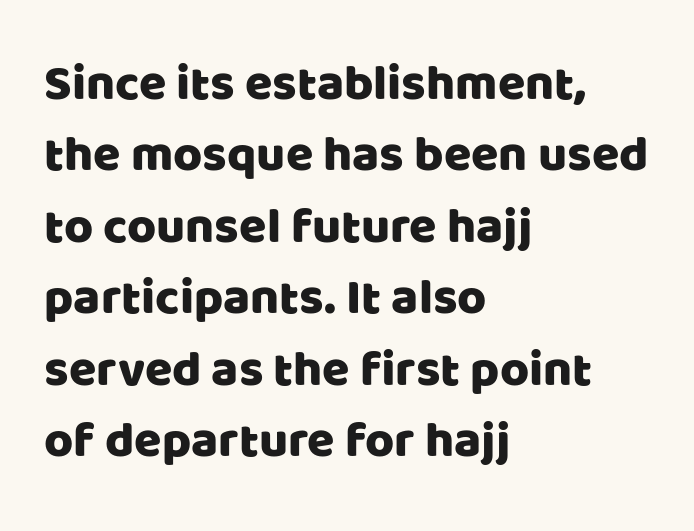
{"serif": "no", "italic": "no", "width": "normal", "stroke_contrast": "low", "x_height": "large", "monospaced": "no", "underline": "no", "align": "left", "line_spacing": "normal", "line_spacing_ratio": 1.43, "letter_spacing": "normal", "letter_spacing_em": 0.0, "glyph_px": 50}
